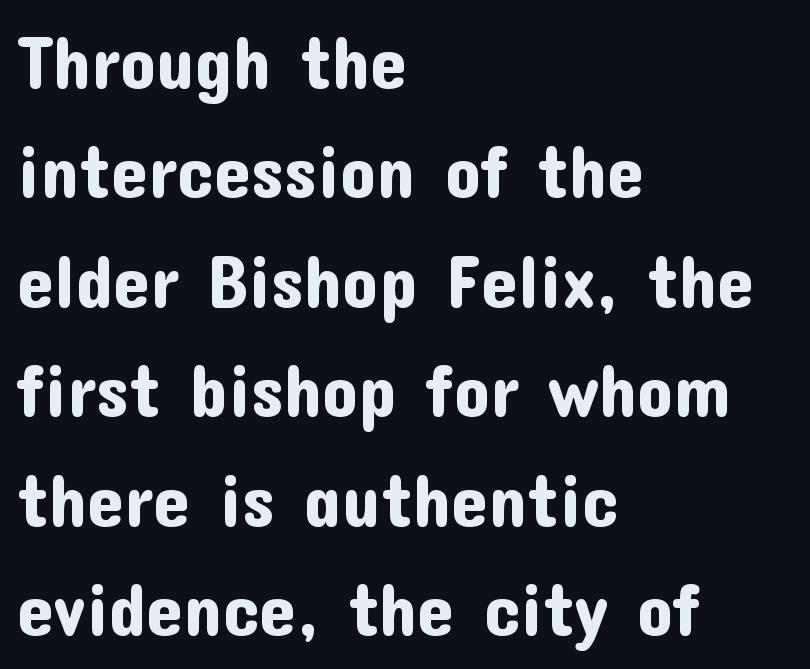
The image shows 73 px sans-serif type, upright; set left-aligned, normal line spacing (1.5x), normal letter spacing, not underlined; low stroke contrast and a medium x-height.
